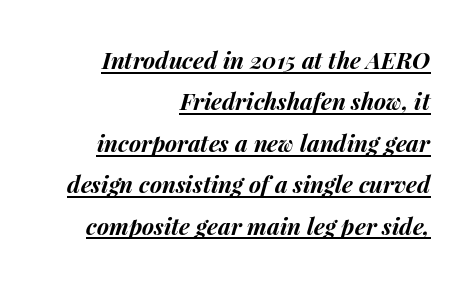
Observe the ordinary spacing: letters are neighbours, not strangers. A dark, heavy texture on the line: the type is bold. Designer's note — italics engaged. Every word sits above its own underline. Every row of glyphs terminates at an identical x-position on the right.
